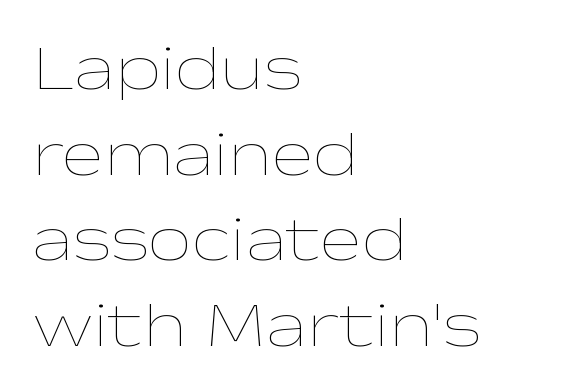
Students, note that the glyphs here touch the page at normal intervals. Ascenders rise straight up at ninety degrees. Bare-footed words on every line. Baseline-to-baseline distance is the conventional proportion of letter height.
